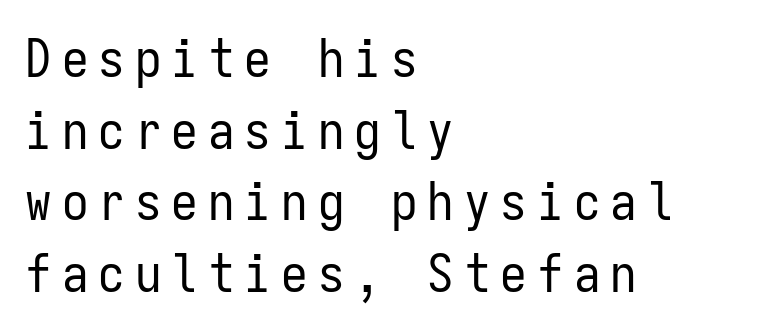
The image shows 53 px regular-weight, condensed sans-serif type, upright, monospaced; set left-aligned, normal line spacing (1.35x), not underlined; low stroke contrast and a medium x-height.
